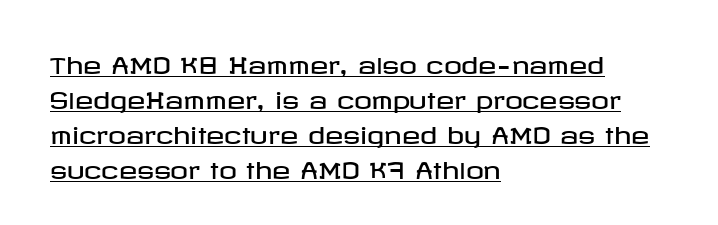
{"italic": "no", "underline": "yes", "align": "left", "line_spacing": "normal", "line_spacing_ratio": 1.59, "letter_spacing": "normal", "letter_spacing_em": 0.0, "glyph_px": 22}
